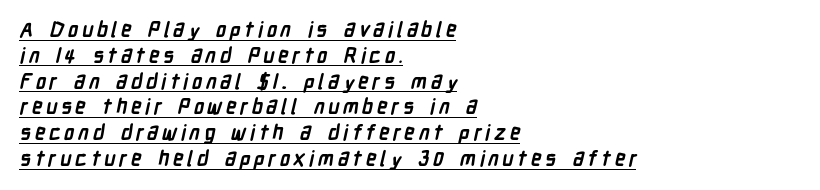
The image shows 21 px bold type; set left-aligned, line spacing 1.23x, underlined.
